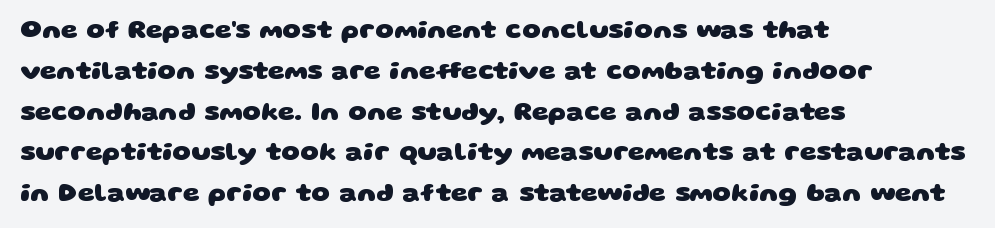
The image shows 26 px bold type; set left-aligned, normal line spacing (1.57x), normal letter spacing, not underlined.
